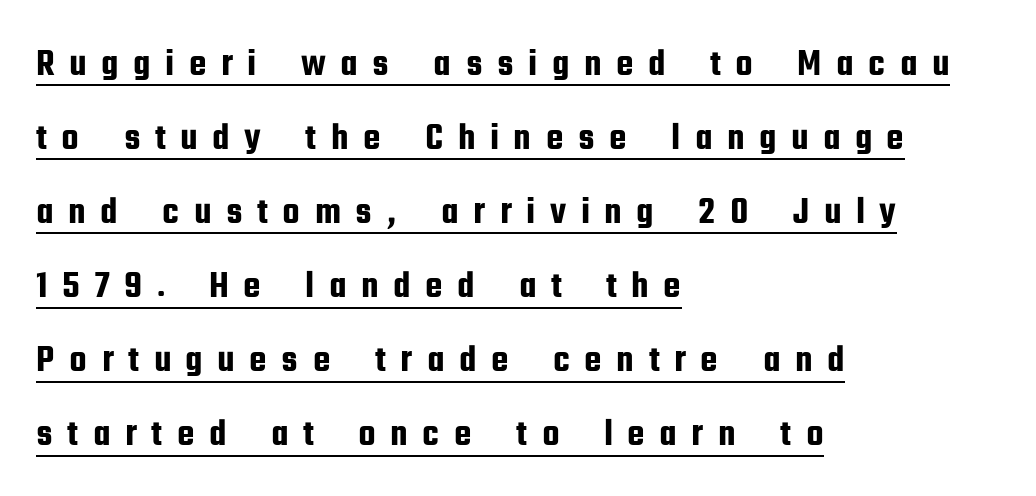
The image shows 39 px condensed sans-serif type, upright; set left-aligned, loose line spacing (1.9x), unusually wide letter spacing (+0.37 em), underlined; low stroke contrast and a medium x-height.
